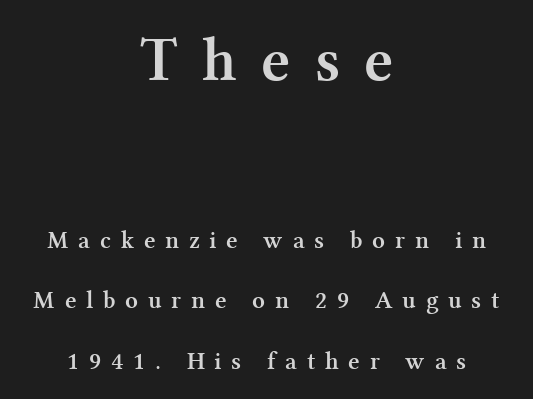
Q: Is the text bold? A: Yes.
Q: Is the text italic (slanted)? A: No, it is upright.
Q: Is the typeface a serif or a sans-serif typeface? A: Serif.
Q: Is the text underlined? A: No.
Q: How is the paragraph aligned? A: Centered.
Q: Is the spacing between letters normal or unusually wide? A: Unusually wide.
Q: Is the spacing between lines tight, normal or loose? A: Loose.
Q: Which block of text is set in a larger size, the first (top) or the second (bottom)? A: The first (top) one.
Q: Width (condensed, normal, or wide)? A: Normal.
Q: Stroke contrast? A: Medium.
Q: x-height? A: Medium.
Q: Monospaced? A: No.
